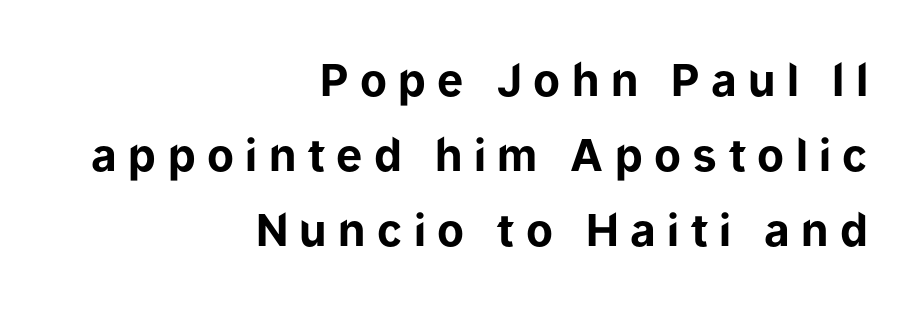
{"serif": "no", "italic": "no", "bold": "yes", "weight": "bold", "width": "normal", "stroke_contrast": "low", "x_height": "medium", "monospaced": "no", "underline": "no", "align": "right", "line_spacing_ratio": 1.71, "letter_spacing": "wide", "letter_spacing_em": 0.26, "glyph_px": 44}
